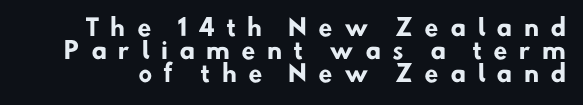
Q: Is the text bold? A: Yes.
Q: Is the text underlined? A: No.
Q: Is the spacing between letters normal or unusually wide? A: Unusually wide.
Q: Is the spacing between lines tight, normal or loose? A: Tight.
